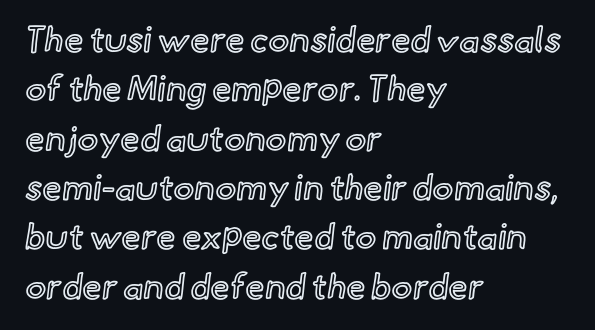
The passage shown stacks its lines at a standard gap. Which margin do the lines hug? The left one — the right edge is uneven. The gaps between neighbouring characters are ordinary and unremarkable. The face used here is proportionally spaced, like ordinary book or web type. The foot of each line stays bare and open.
